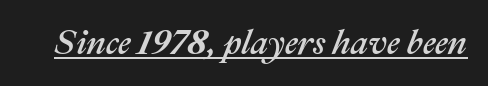
Tracking here is standard; glyphs follow each other at the usual distance. Yep, that's italic — everything's leaning. Note the varied advance widths — an 'i' is clearly narrower than an 'm'. A continuous stroke trails under the words, as in a hyperlink.
